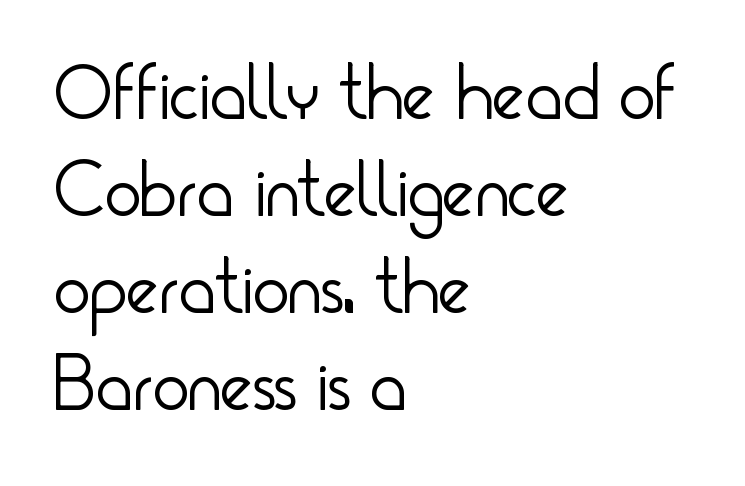
Q: Is the text bold? A: No.
Q: Is the text italic (slanted)? A: No, it is upright.
Q: Is the typeface a serif or a sans-serif typeface? A: Sans-serif.
Q: Is the text underlined? A: No.
Q: How is the paragraph aligned? A: Left-aligned.
Q: Is the spacing between letters normal or unusually wide? A: Normal.
Q: Is the spacing between lines tight, normal or loose? A: Normal.
Q: Width (condensed, normal, or wide)? A: Condensed.
Q: Stroke contrast? A: Low.
Q: x-height? A: Small.
Q: Monospaced? A: No.
